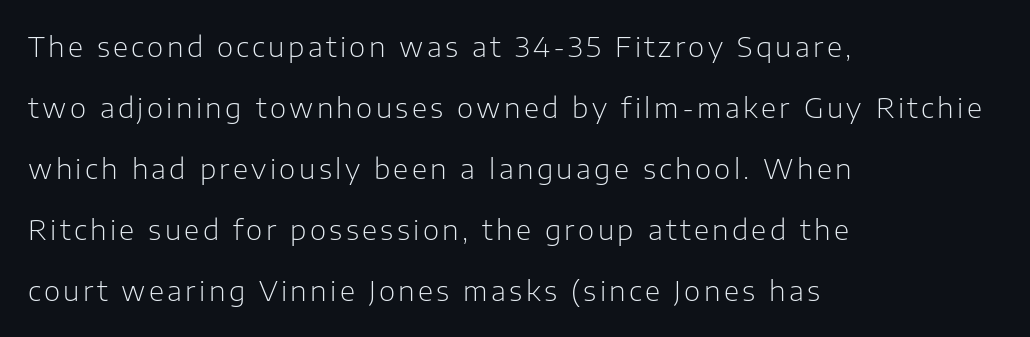
{"serif": "no", "italic": "no", "bold": "no", "weight": "light", "width": "normal", "stroke_contrast": "low", "x_height": "medium", "monospaced": "no", "underline": "no", "align": "left", "line_spacing": "loose", "line_spacing_ratio": 2.18, "glyph_px": 28}
